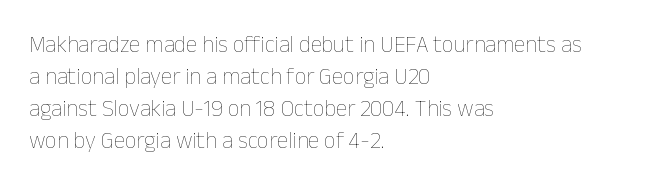
Caption: standard tracking, unaltered. Does the leading feel generous? No, just average. The lines are quadded left. Check the space under the baseline: it is left empty.
